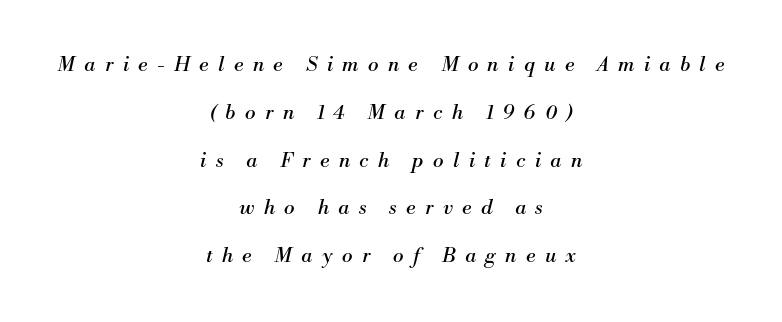
How are the letters spaced? Widely, with obvious added tracking. The lines are quadded center. The vertical gap from one line to the next is large. When letters slant like this, we call the style italic. No heavy texture on the line: the type isn't bold. The words here are not underlined.
